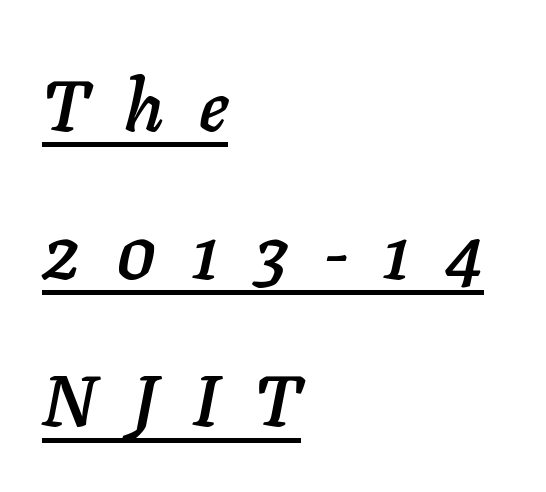
Character widths vary here, with narrow letters taking less room than wide ones. Style check: oblique. These lines are set flush left with a ragged right edge. The type is letterspaced generously, with wide tracking. What's the leading like? Stretched, with rows far apart.
